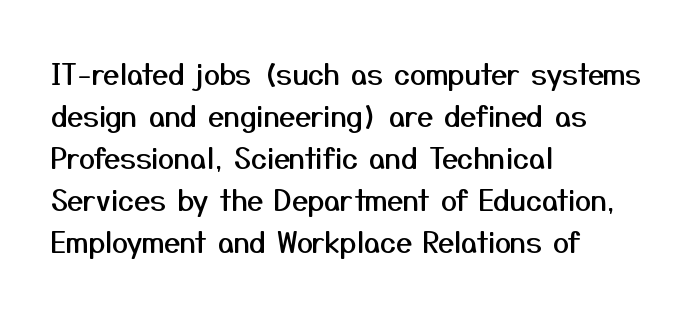
Q: Is the text italic (slanted)? A: No, it is upright.
Q: Is the typeface a serif or a sans-serif typeface? A: Sans-serif.
Q: Is the text underlined? A: No.
Q: How is the paragraph aligned? A: Left-aligned.
Q: Is the spacing between letters normal or unusually wide? A: Normal.
Q: Is the spacing between lines tight, normal or loose? A: Normal.
Q: Width (condensed, normal, or wide)? A: Normal.
Q: Stroke contrast? A: Medium.
Q: x-height? A: Medium.
Q: Monospaced? A: No.
